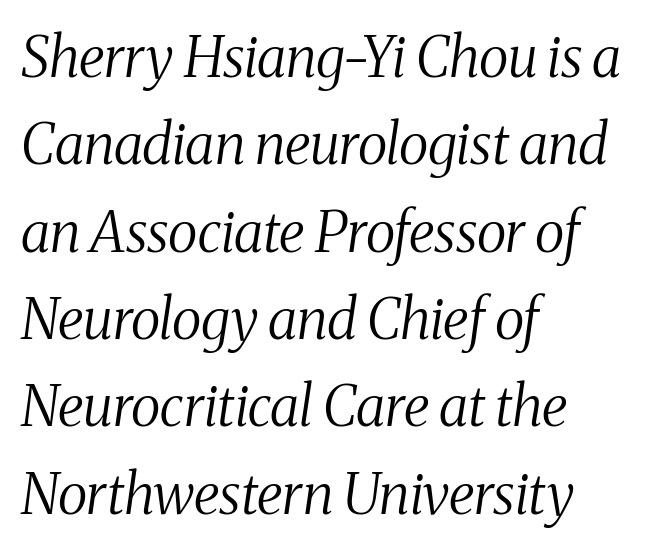
Q: Is the text bold? A: No.
Q: Is the text italic (slanted)? A: Yes, it leans right by about 8 degrees.
Q: Is the typeface a serif or a sans-serif typeface? A: Serif.
Q: Is the text underlined? A: No.
Q: How is the paragraph aligned? A: Left-aligned.
Q: Is the spacing between letters normal or unusually wide? A: Normal.
Q: Is the spacing between lines tight, normal or loose? A: Normal.
Q: Width (condensed, normal, or wide)? A: Condensed.
Q: Stroke contrast? A: Medium.
Q: x-height? A: Medium.
Q: Monospaced? A: No.
